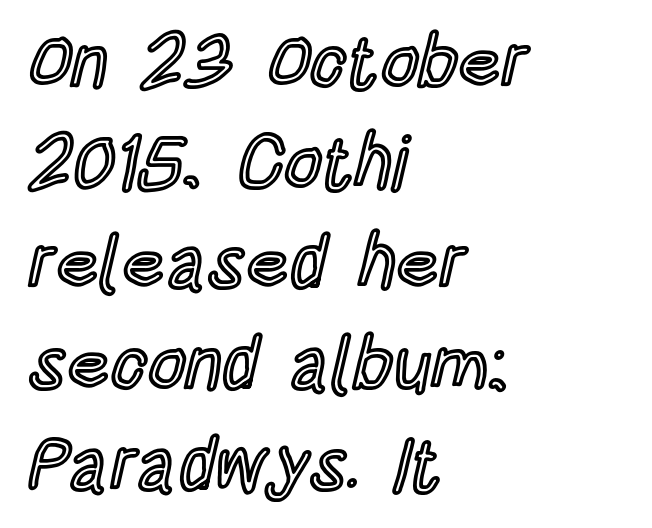
You could not count columns in this text — the font is proportionally spaced. Only glyphs here, with clear space below each row. Layout note: lines flush left. Caption: standard tracking, unaltered.
